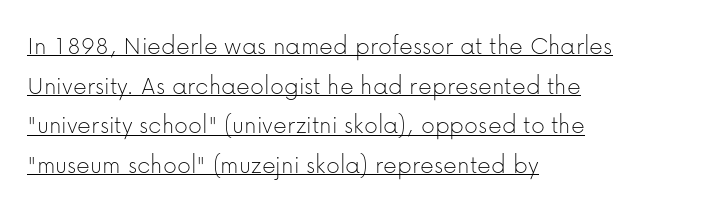
Q: Is the text bold? A: No.
Q: Is the text italic (slanted)? A: No, it is upright.
Q: Is the text underlined? A: Yes.
Q: How is the paragraph aligned? A: Left-aligned.
Q: Is the spacing between letters normal or unusually wide? A: Normal.
Q: Is the spacing between lines tight, normal or loose? A: Normal.
